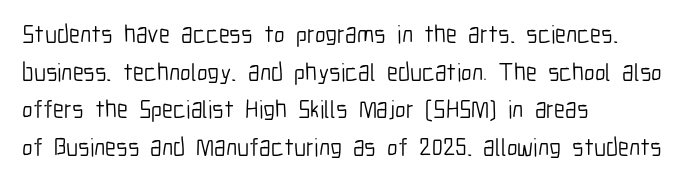
Q: Is the text bold? A: No.
Q: Is the text italic (slanted)? A: No, it is upright.
Q: Is the text underlined? A: No.
Q: How is the paragraph aligned? A: Left-aligned.
Q: Is the spacing between letters normal or unusually wide? A: Normal.
Q: Is the spacing between lines tight, normal or loose? A: Normal.
